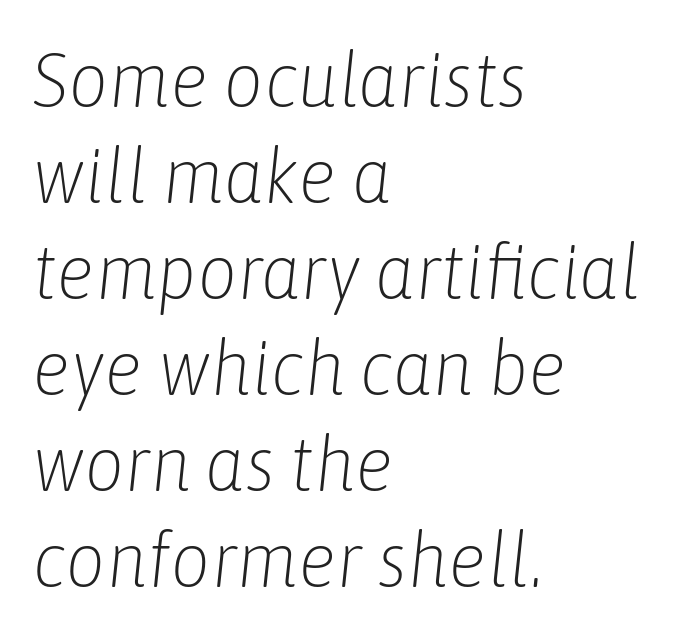
The image shows 78 px light, condensed type, italic (leaning right); set left-aligned, line spacing 1.23x, normal letter spacing, not underlined; low stroke contrast and a medium x-height.
